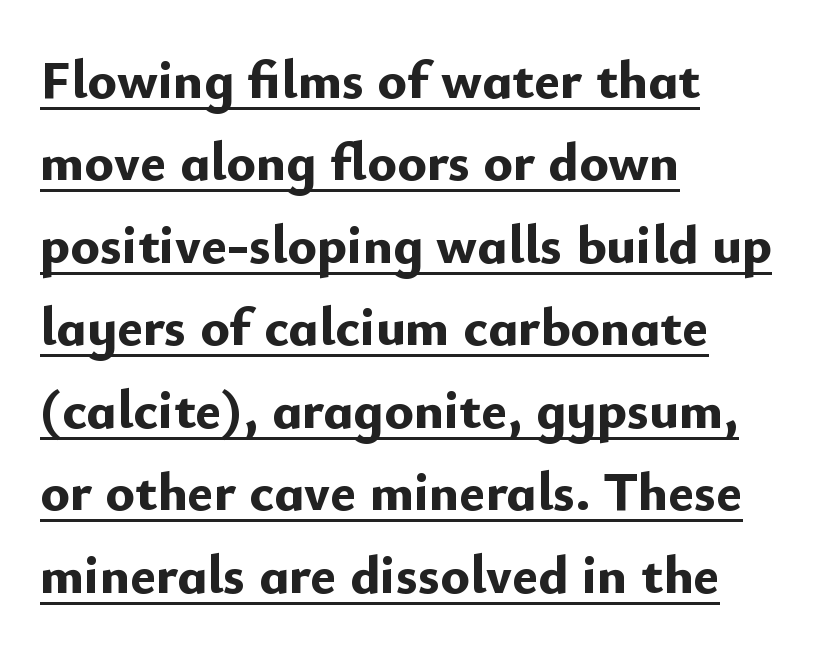
{"serif": "no", "italic": "no", "bold": "yes", "weight": "bold", "width": "normal", "stroke_contrast": "low", "x_height": "small", "monospaced": "no", "underline": "yes", "align": "left", "line_spacing": "normal", "line_spacing_ratio": 1.5, "letter_spacing": "normal", "letter_spacing_em": 0.0, "glyph_px": 55}
